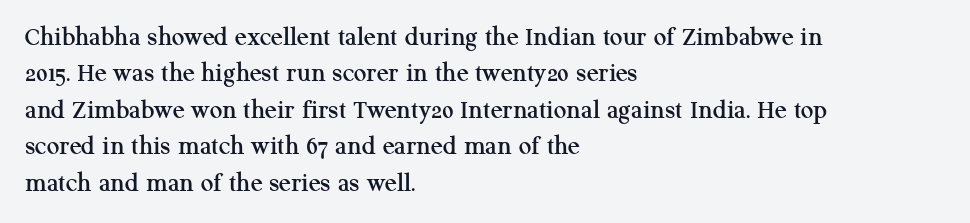
The image shows 28 px serif type, upright; set left-aligned, normal line spacing (1.3x), normal letter spacing, not underlined; medium stroke contrast and a medium x-height.
